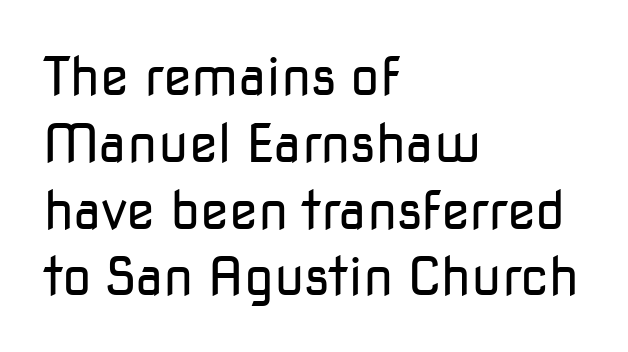
Q: Is the text bold? A: No.
Q: Is the text italic (slanted)? A: No, it is upright.
Q: Is the typeface a serif or a sans-serif typeface? A: Sans-serif.
Q: Is the text underlined? A: No.
Q: How is the paragraph aligned? A: Left-aligned.
Q: Is the spacing between letters normal or unusually wide? A: Normal.
Q: Is the spacing between lines tight, normal or loose? A: Normal.
Q: Width (condensed, normal, or wide)? A: Normal.
Q: Stroke contrast? A: Low.
Q: x-height? A: Medium.
Q: Monospaced? A: No.
